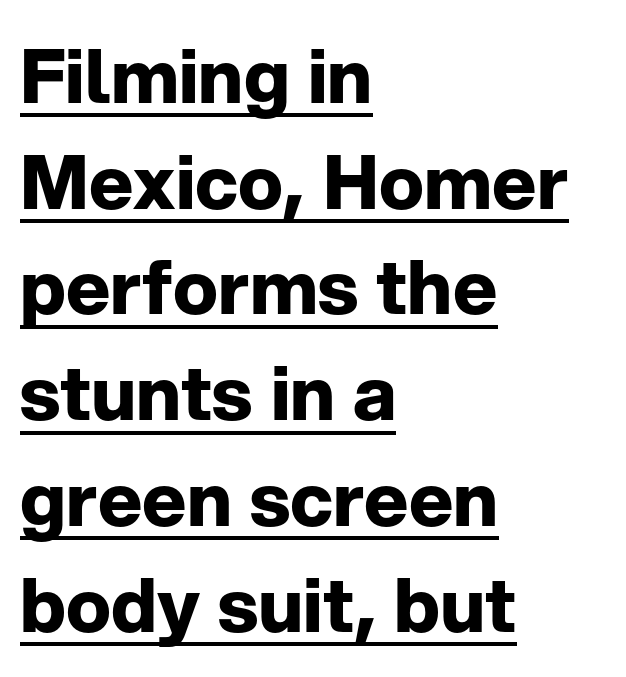
The image shows 75 px bold sans-serif type, upright; set left-aligned, normal line spacing (1.41x), normal letter spacing, underlined; low stroke contrast and a medium x-height.
